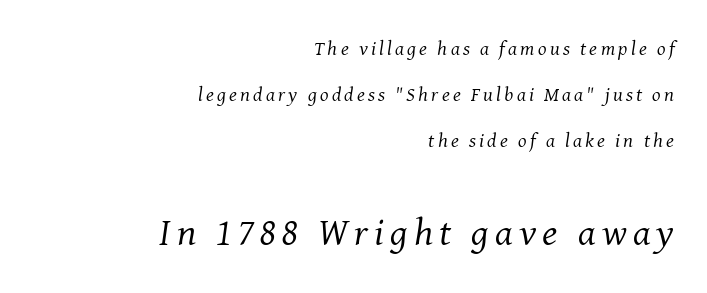
Q: Is the text bold? A: No.
Q: Is the text italic (slanted)? A: Yes, it leans right by about 8 degrees.
Q: Is the typeface a serif or a sans-serif typeface? A: Serif.
Q: Is the text underlined? A: No.
Q: How is the paragraph aligned? A: Right-aligned.
Q: Is the spacing between lines tight, normal or loose? A: Loose.
Q: Which block of text is set in a larger size, the first (top) or the second (bottom)? A: The second (bottom) one.
Q: Width (condensed, normal, or wide)? A: Normal.
Q: Stroke contrast? A: Medium.
Q: x-height? A: Medium.
Q: Monospaced? A: No.
